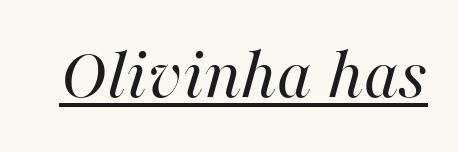
{"italic": "yes", "lean": "right", "slant_degrees": 16, "bold": "no", "weight": "regular", "width": "normal", "stroke_contrast": "high", "x_height": "medium", "monospaced": "no", "underline": "yes", "letter_spacing": "normal", "letter_spacing_em": 0.0, "glyph_px": 74}
